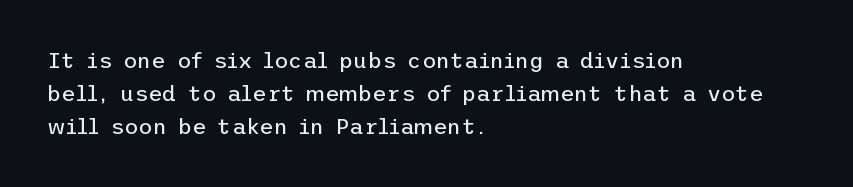
The image shows 22 px text type, upright; set left-aligned, normal line spacing (1.51x), normal letter spacing, not underlined.
